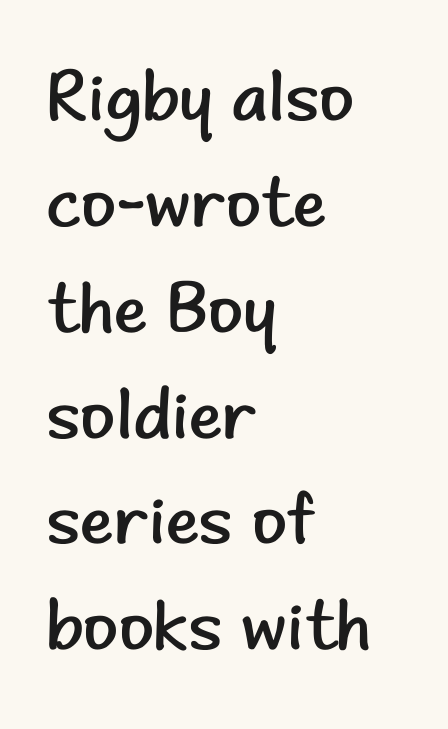
The image shows 72 px regular-weight sans-serif type, upright; set left-aligned, normal line spacing (1.47x), normal letter spacing, not underlined; low stroke contrast and a small x-height.
